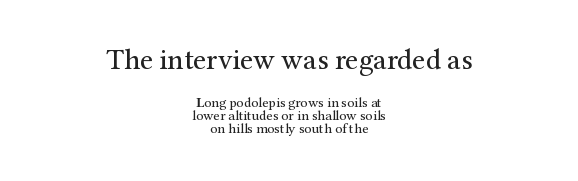
Q: Is the text bold? A: No.
Q: Is the text italic (slanted)? A: No, it is upright.
Q: Is the typeface a serif or a sans-serif typeface? A: Serif.
Q: Is the text underlined? A: No.
Q: How is the paragraph aligned? A: Centered.
Q: Is the spacing between letters normal or unusually wide? A: Normal.
Q: Is the spacing between lines tight, normal or loose? A: Tight.
Q: Which block of text is set in a larger size, the first (top) or the second (bottom)? A: The first (top) one.
Q: Width (condensed, normal, or wide)? A: Normal.
Q: Stroke contrast? A: Medium.
Q: x-height? A: Medium.
Q: Monospaced? A: No.
